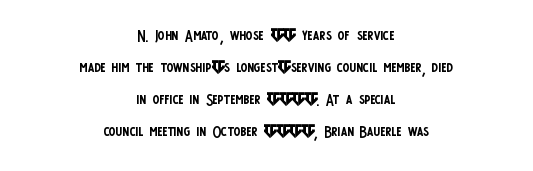
The image shows 21 px text type, upright; set centered, normal line spacing (1.53x), normal letter spacing, not underlined.
